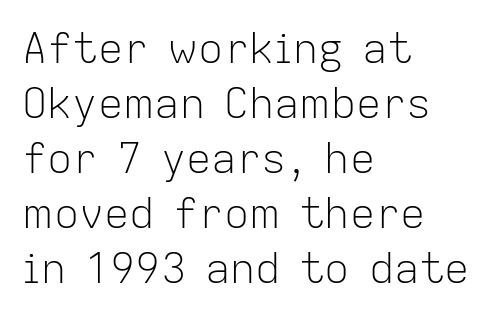
{"serif": "no", "italic": "no", "bold": "no", "weight": "light", "width": "normal", "stroke_contrast": "low", "x_height": "medium", "monospaced": "no", "underline": "no", "align": "left", "line_spacing": "normal", "line_spacing_ratio": 1.31, "letter_spacing": "normal", "letter_spacing_em": 0.0, "glyph_px": 42}
